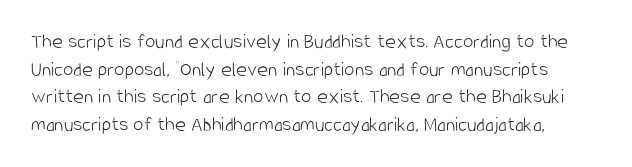
{"italic": "no", "bold": "no", "underline": "no", "line_spacing": "normal", "line_spacing_ratio": 1.31, "letter_spacing": "normal", "letter_spacing_em": 0.0, "glyph_px": 21}
